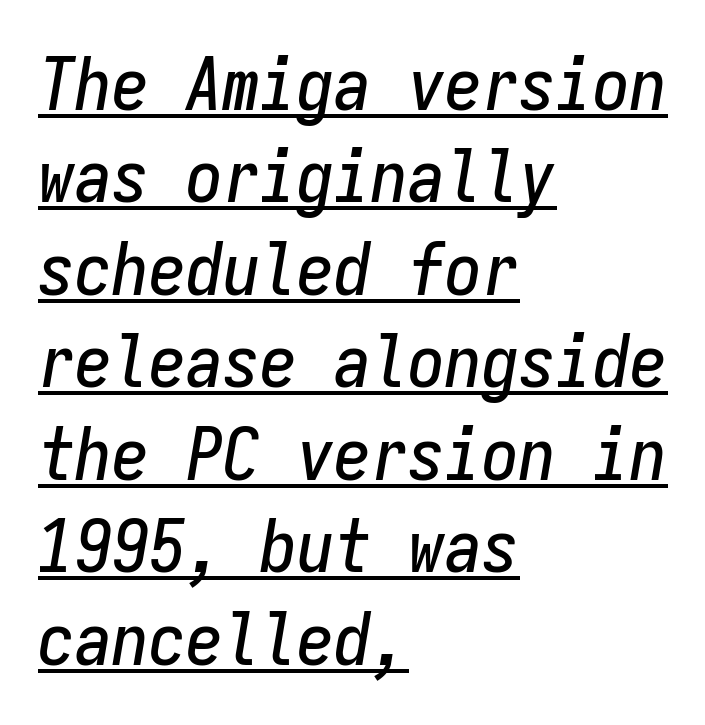
The image shows 74 px condensed type, italic (leaning right), monospaced; set left-aligned, normal line spacing (1.25x), normal letter spacing, underlined; low stroke contrast and a medium x-height.
